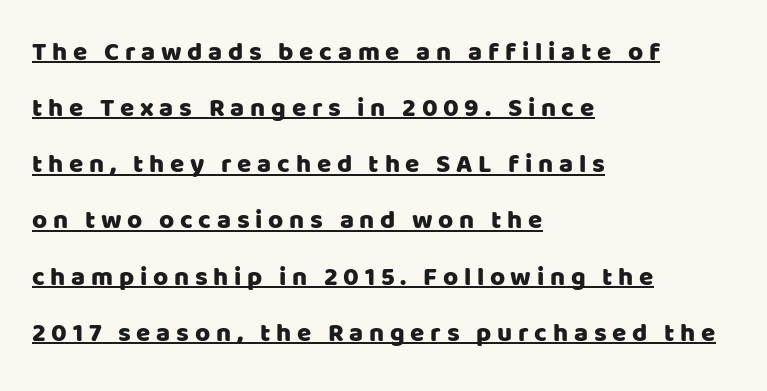
{"italic": "no", "underline": "yes", "align": "left", "line_spacing": "loose", "line_spacing_ratio": 2.16, "letter_spacing": "wide", "letter_spacing_em": 0.22, "glyph_px": 26}
